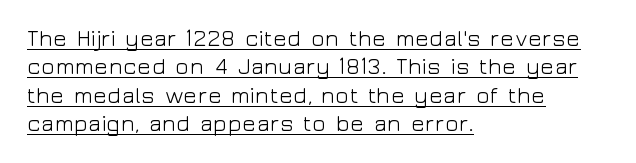
Q: Is the text bold? A: No.
Q: Is the text italic (slanted)? A: No, it is upright.
Q: Is the text underlined? A: Yes.
Q: How is the paragraph aligned? A: Left-aligned.
Q: Is the spacing between letters normal or unusually wide? A: Normal.
